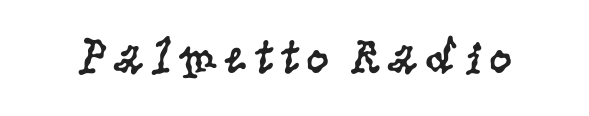
Is the type heavy? It reads as light-to-regular instead. Nobody drew a line under any word here. Small tapered or slab feet sit at the stroke ends, so this counts as serif. You could not count columns in this text — the font is proportionally spaced.
